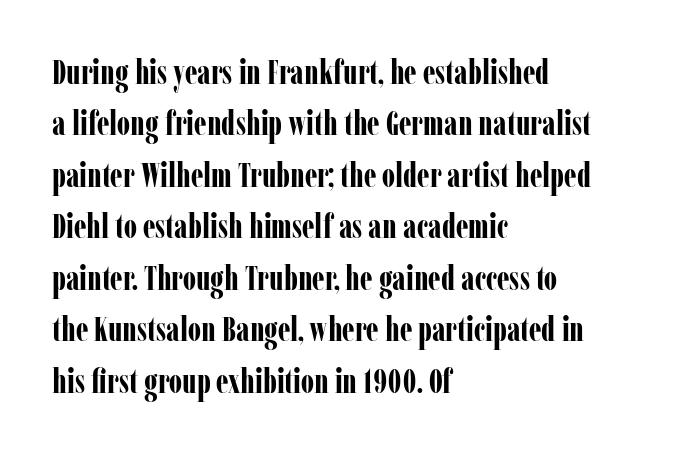
Q: Is the text bold? A: Yes.
Q: Is the text italic (slanted)? A: No, it is upright.
Q: Is the typeface a serif or a sans-serif typeface? A: Serif.
Q: Is the text underlined? A: No.
Q: How is the paragraph aligned? A: Left-aligned.
Q: Is the spacing between letters normal or unusually wide? A: Normal.
Q: Is the spacing between lines tight, normal or loose? A: Normal.
Q: Width (condensed, normal, or wide)? A: Condensed.
Q: Stroke contrast? A: Low.
Q: x-height? A: Medium.
Q: Monospaced? A: No.
